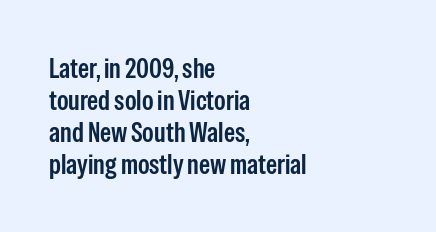
The image shows 28 px semibold, condensed sans-serif type, upright; set left-aligned, tight line spacing (1.14x), normal letter spacing, not underlined; low stroke contrast and a medium x-height.
